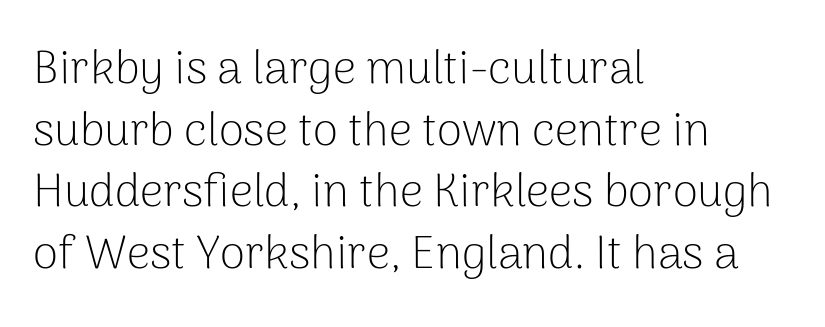
Check under the words: just untouched page. What's the leading like? Ordinary, nothing unusual. Weight class: somewhere from thin through regular. Line starts are locked; line ends wander. The lettering holds an erect, upright posture throughout. The gaps between neighbouring characters are ordinary and unremarkable.
